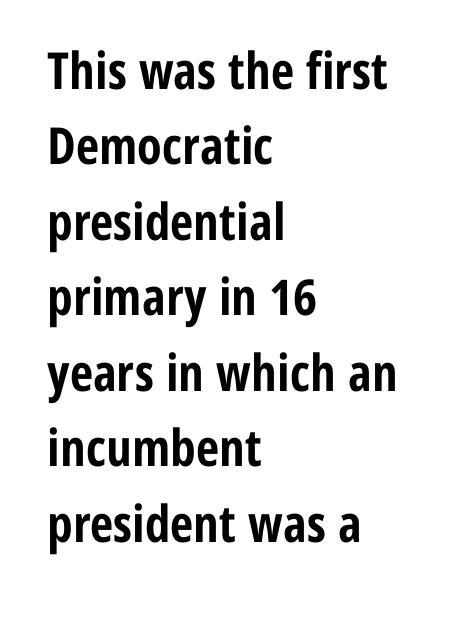
The image shows 51 px bold, condensed sans-serif type, upright; set left-aligned, normal line spacing (1.48x), normal letter spacing, not underlined; low stroke contrast and a medium x-height.
